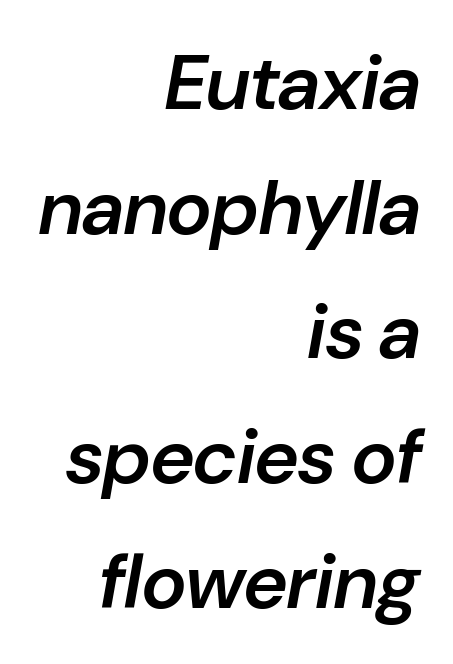
The image shows 77 px semibold type, italic (leaning right); set right-aligned, normal line spacing (1.62x), normal letter spacing, not underlined; low stroke contrast and a medium x-height.
